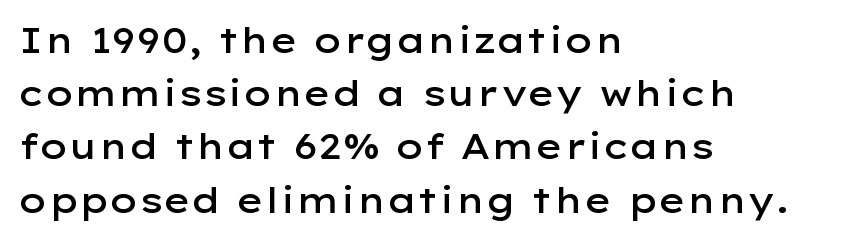
The image shows 35 px semibold, wide sans-serif type, upright; set left-aligned, normal line spacing (1.52x), normal letter spacing, not underlined; low stroke contrast and a medium x-height.
